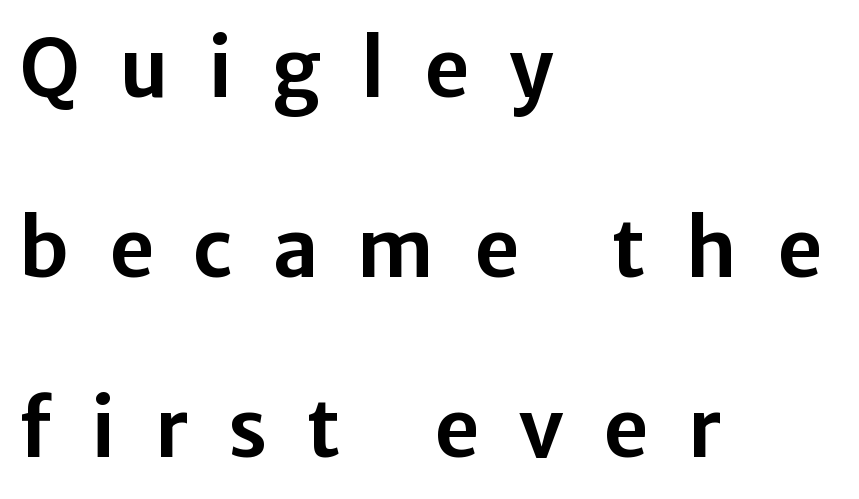
{"serif": "no", "italic": "no", "width": "normal", "stroke_contrast": "low", "x_height": "medium", "monospaced": "no", "underline": "no", "align": "left", "line_spacing": "loose", "line_spacing_ratio": 2.28, "letter_spacing": "wide", "letter_spacing_em": 0.5, "glyph_px": 79}
